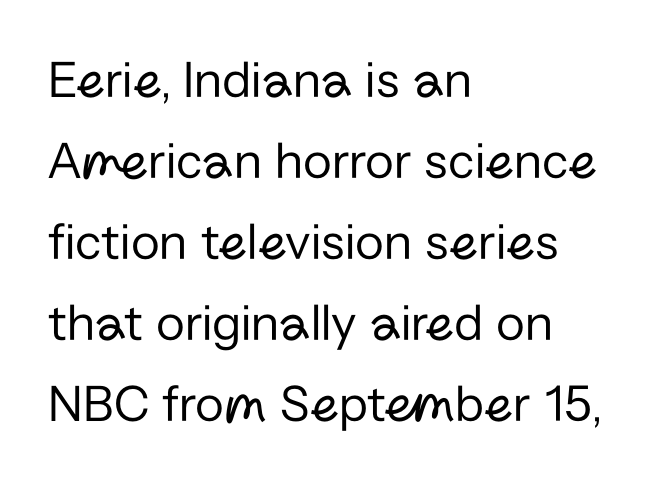
The face used here is proportionally spaced, like ordinary book or web type. Default kerning and tracking; the words read as compact shapes. Examine the stroke ends and you'll find no serifs. The rows are spaced the way most documents space them.
